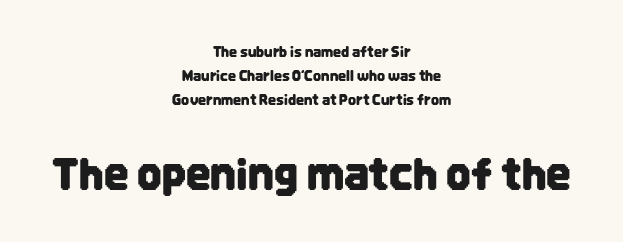
{"serif": "no", "italic": "no", "width": "condensed", "stroke_contrast": "low", "x_height": "large", "monospaced": "no", "underline": "no", "align": "center", "line_spacing_ratio": 1.71, "letter_spacing": "normal", "letter_spacing_em": 0.0, "larger_block": "second", "size_ratio": 3.07, "glyph_px": 43}
